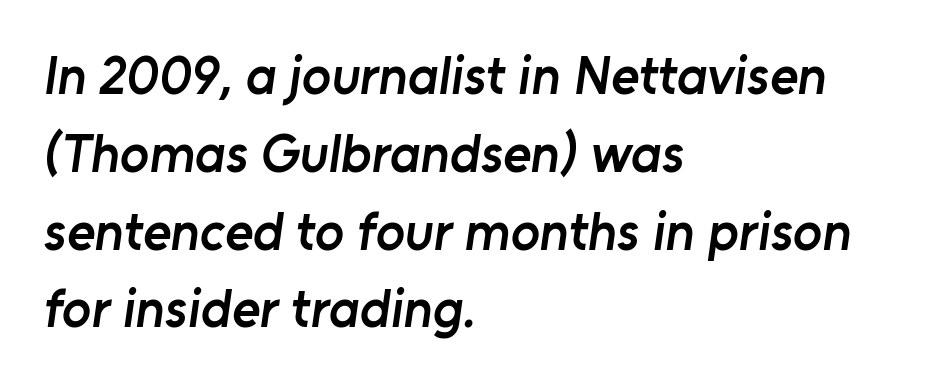
The image shows 54 px semibold sans-serif type; set left-aligned, normal line spacing (1.44x), normal letter spacing, not underlined; low stroke contrast and a medium x-height.
